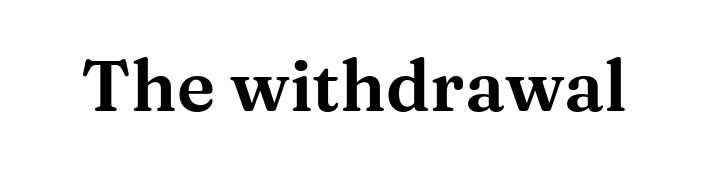
The image shows 71 px wide serif type, upright; set normal letter spacing, not underlined; medium stroke contrast and a medium x-height.
